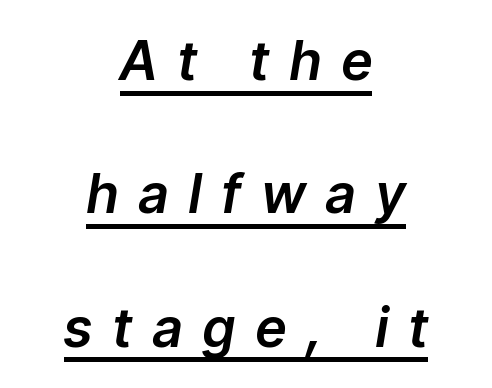
Notice the wide empty band between every row — that's loose leading. There's an unmistakable incline to the writing here. What decoration does the sample have? An underline. Is this a fixed-width face? No — the glyphs have proportional, varying widths. These lines are centered, leaving both edges ragged. The passage shown has open, widely tracked lettering throughout.
